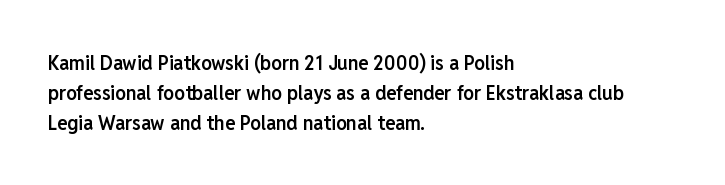
Q: Is the text bold? A: Semi-bold.
Q: Is the text italic (slanted)? A: No, it is upright.
Q: Is the text underlined? A: No.
Q: How is the paragraph aligned? A: Left-aligned.
Q: Is the spacing between letters normal or unusually wide? A: Normal.
Q: Is the spacing between lines tight, normal or loose? A: Normal.
